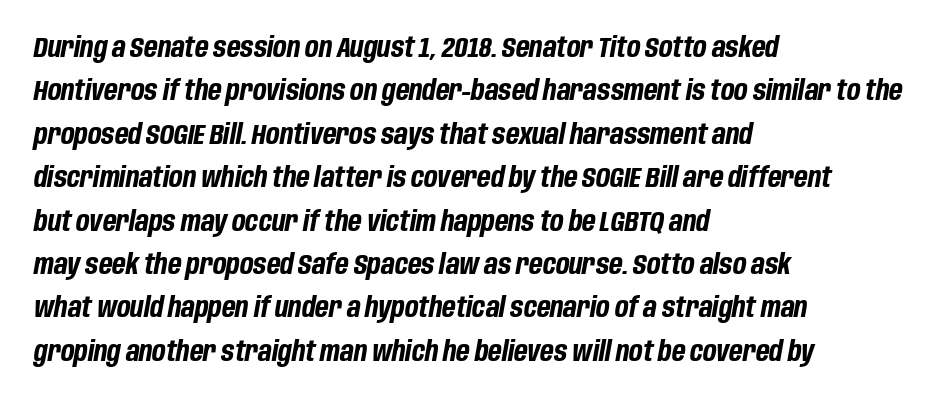
Q: Is the text bold? A: Yes.
Q: Is the text italic (slanted)? A: Yes, it leans right by about 10 degrees.
Q: Is the text underlined? A: No.
Q: How is the paragraph aligned? A: Left-aligned.
Q: Is the spacing between letters normal or unusually wide? A: Normal.
Q: Is the spacing between lines tight, normal or loose? A: Normal.
Q: Width (condensed, normal, or wide)? A: Condensed.
Q: Stroke contrast? A: Low.
Q: x-height? A: Large.
Q: Monospaced? A: No.
